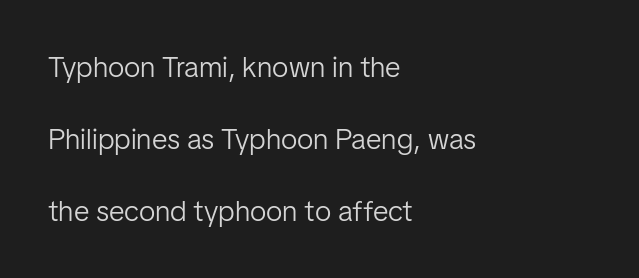
The image shows 29 px light sans-serif type, upright; set left-aligned, loose line spacing (2.48x), normal letter spacing, not underlined; low stroke contrast and a medium x-height.
